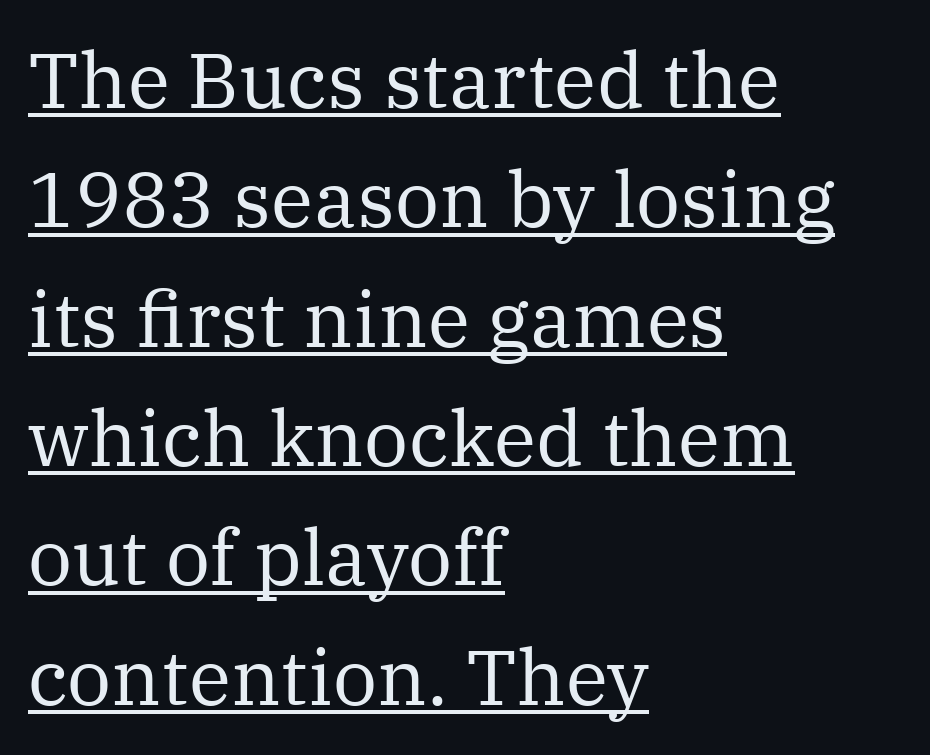
Q: Is the text bold? A: No.
Q: Is the text italic (slanted)? A: No, it is upright.
Q: Is the typeface a serif or a sans-serif typeface? A: Serif.
Q: Is the text underlined? A: Yes.
Q: How is the paragraph aligned? A: Left-aligned.
Q: Is the spacing between letters normal or unusually wide? A: Normal.
Q: Is the spacing between lines tight, normal or loose? A: Normal.
Q: Width (condensed, normal, or wide)? A: Normal.
Q: Stroke contrast? A: Medium.
Q: x-height? A: Medium.
Q: Monospaced? A: No.
